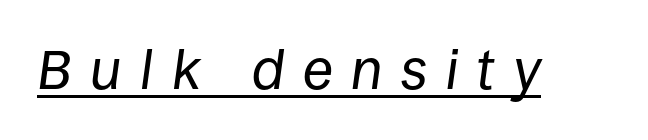
Q: Is the text bold? A: No.
Q: Is the text italic (slanted)? A: Yes, it leans right by about 8 degrees.
Q: Is the text underlined? A: Yes.
Q: Is the spacing between letters normal or unusually wide? A: Unusually wide.
Q: Width (condensed, normal, or wide)? A: Normal.
Q: Stroke contrast? A: Low.
Q: x-height? A: Large.
Q: Monospaced? A: No.
